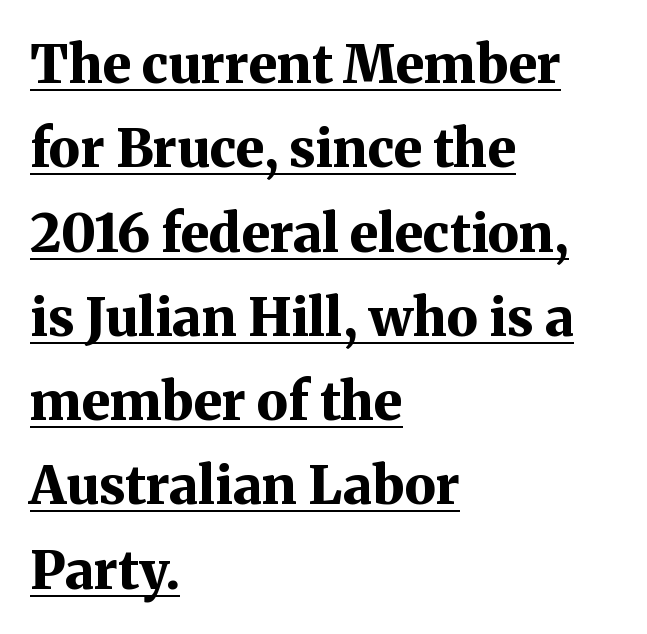
{"serif": "yes", "italic": "no", "bold": "yes", "weight": "bold", "width": "normal", "stroke_contrast": "medium", "x_height": "medium", "monospaced": "no", "underline": "yes", "align": "left", "line_spacing": "normal", "line_spacing_ratio": 1.59, "letter_spacing": "normal", "letter_spacing_em": 0.0, "glyph_px": 53}
